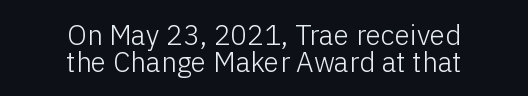
The image shows 28 px light sans-serif type, upright; set centered, tight line spacing (0.96x), normal letter spacing, not underlined; low stroke contrast and a medium x-height.
